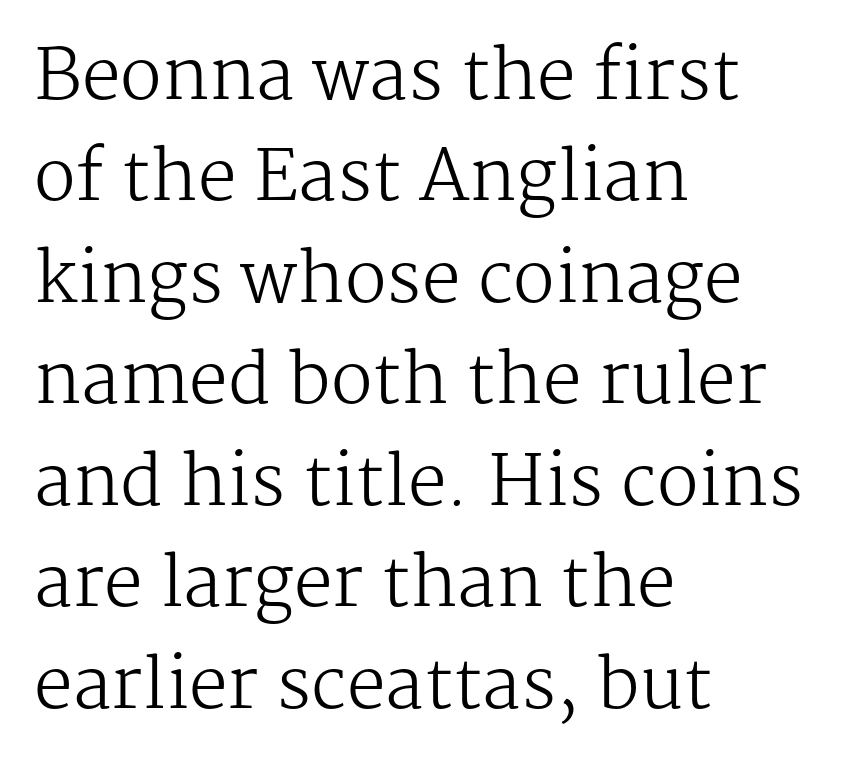
Q: Is the text bold? A: No.
Q: Is the text italic (slanted)? A: No, it is upright.
Q: Is the typeface a serif or a sans-serif typeface? A: Serif.
Q: Is the text underlined? A: No.
Q: How is the paragraph aligned? A: Left-aligned.
Q: Is the spacing between letters normal or unusually wide? A: Normal.
Q: Is the spacing between lines tight, normal or loose? A: Normal.
Q: Width (condensed, normal, or wide)? A: Normal.
Q: Stroke contrast? A: Medium.
Q: x-height? A: Medium.
Q: Monospaced? A: No.
